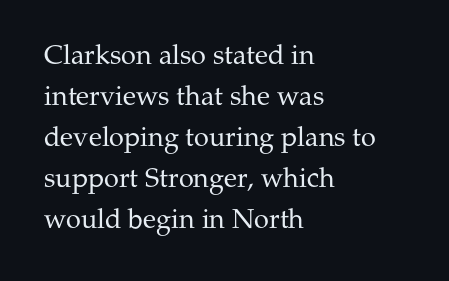
On a weight scale, this lands at 450 or below. The passage shown has conventional tracking throughout. A normal amount of white space separates one row of letters from the next. The rag falls on the right side of this text block.
